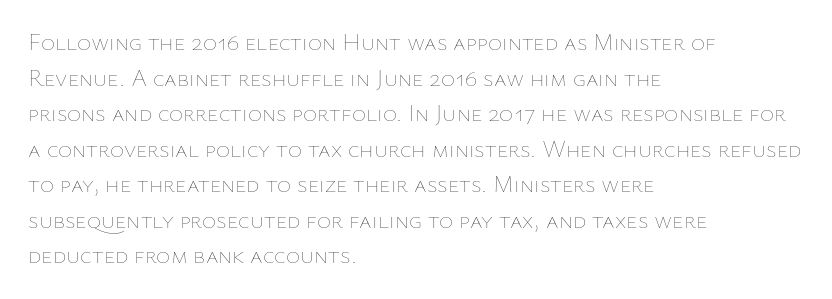
Q: Is the text bold? A: No.
Q: Is the text italic (slanted)? A: No, it is upright.
Q: Is the text underlined? A: No.
Q: How is the paragraph aligned? A: Left-aligned.
Q: Is the spacing between letters normal or unusually wide? A: Normal.
Q: Is the spacing between lines tight, normal or loose? A: Normal.
